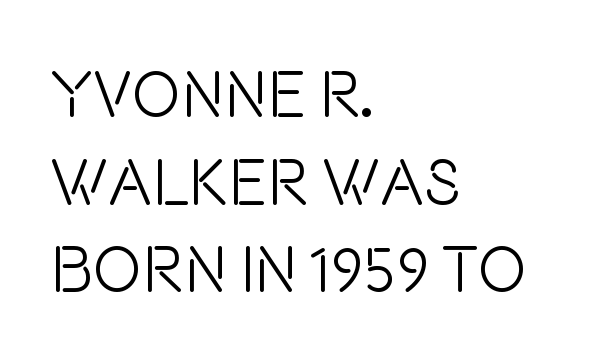
Unlike italic type, these characters show no tilt at all. A light-to-regular cut is what we see here. A student would call this left alignment; a typographer would say flush left, rag right. This sample keeps an unexceptional amount of space between lines. Character widths vary here, with narrow letters taking less room than wide ones.
